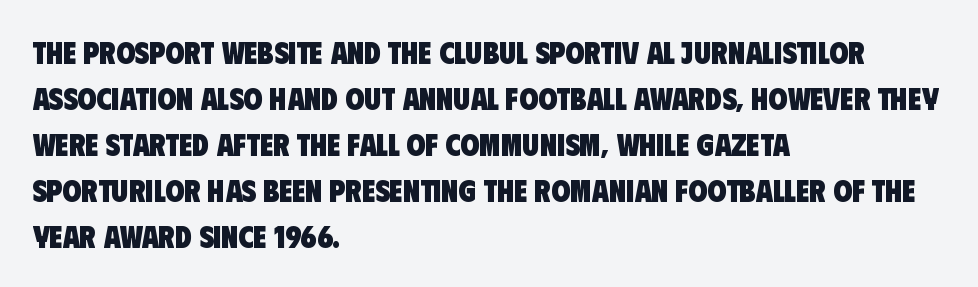
{"serif": "no", "bold": "yes", "weight": "heavy", "width": "condensed", "stroke_contrast": "low", "x_height": "large", "monospaced": "no", "underline": "no", "align": "left", "line_spacing": "normal", "line_spacing_ratio": 1.48, "letter_spacing": "normal", "letter_spacing_em": 0.0, "glyph_px": 31}
